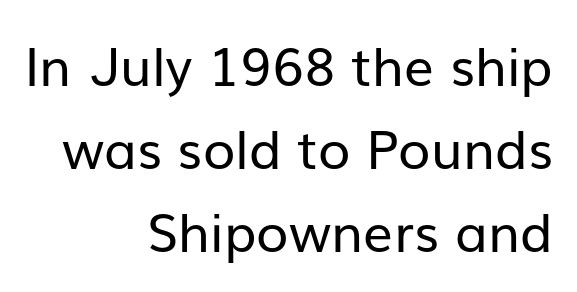
The image shows 53 px regular-weight sans-serif type, upright; set right-aligned, normal line spacing (1.57x), normal letter spacing, not underlined; low stroke contrast and a medium x-height.
